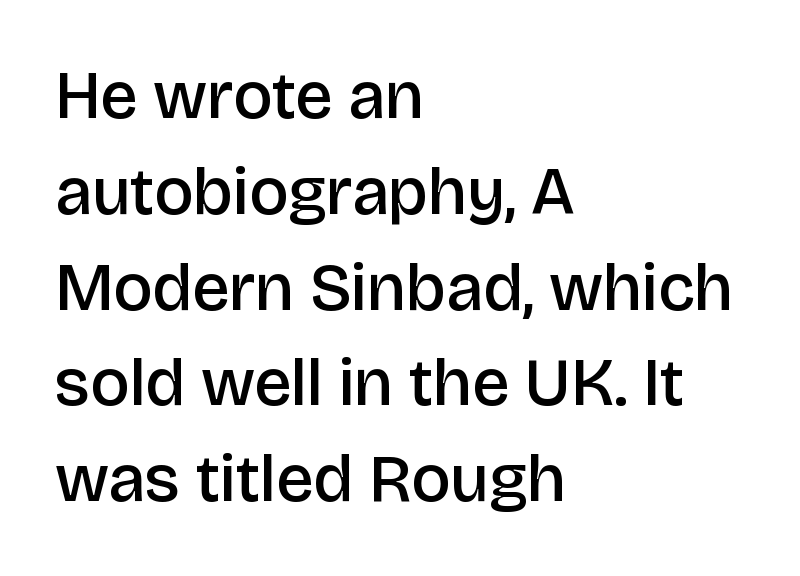
The image shows 67 px semibold sans-serif type, upright; set left-aligned, normal line spacing (1.43x), normal letter spacing, not underlined; low stroke contrast and a large x-height.
